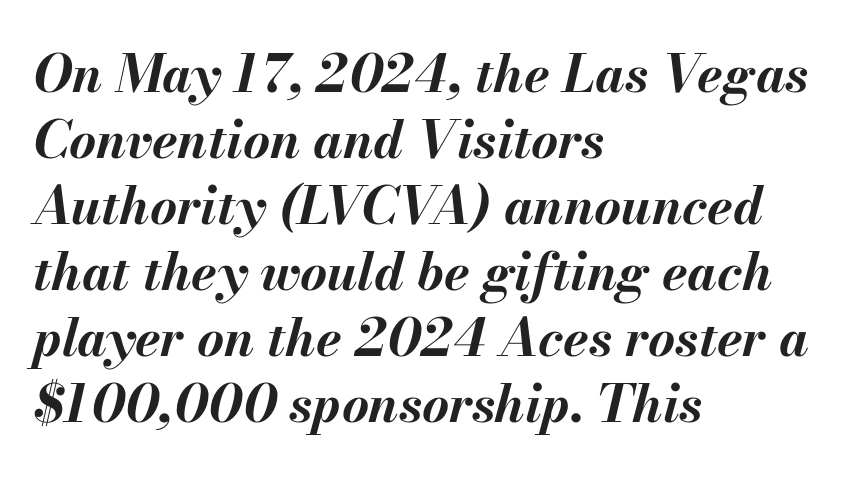
{"italic": "yes", "lean": "right", "slant_degrees": 13, "bold": "yes", "weight": "bold", "width": "normal", "stroke_contrast": "medium", "x_height": "small", "monospaced": "no", "underline": "no", "align": "left", "line_spacing": "normal", "line_spacing_ratio": 1.27, "letter_spacing": "normal", "letter_spacing_em": 0.0, "glyph_px": 52}
